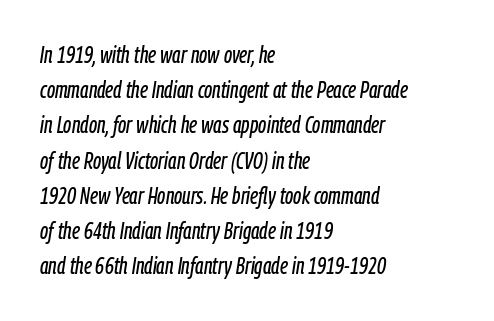
Q: Is the text italic (slanted)? A: Yes, it leans right by about 9 degrees.
Q: Is the text underlined? A: No.
Q: How is the paragraph aligned? A: Left-aligned.
Q: Is the spacing between letters normal or unusually wide? A: Normal.
Q: Is the spacing between lines tight, normal or loose? A: Normal.
